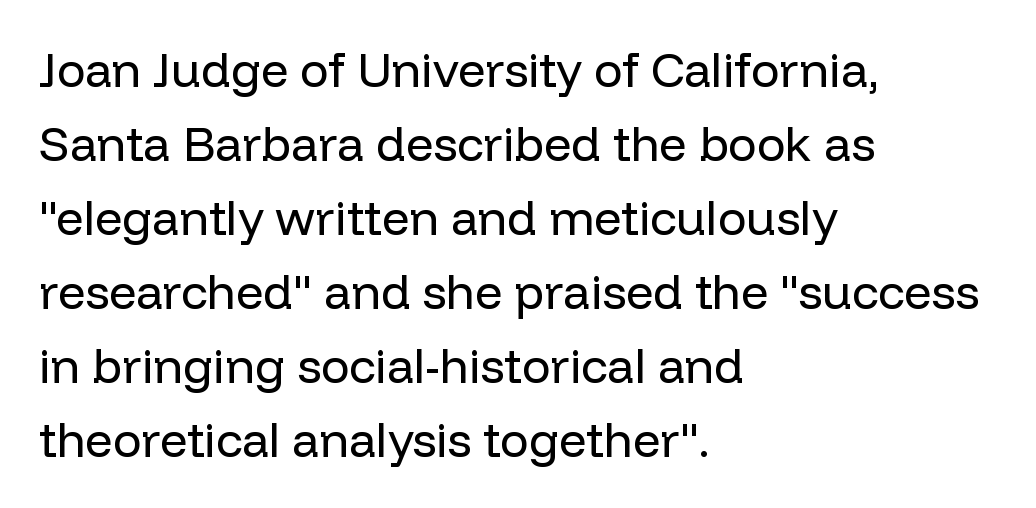
The tracking reads as untouched default to a designer's eye. Notice how descenders clear the ascenders below comfortably — that's standard leading. Upright lettering throughout. Line starts are locked; line ends wander. Serif or sans? Sans — the stroke terminals are bare. Bare-footed words on every line.
